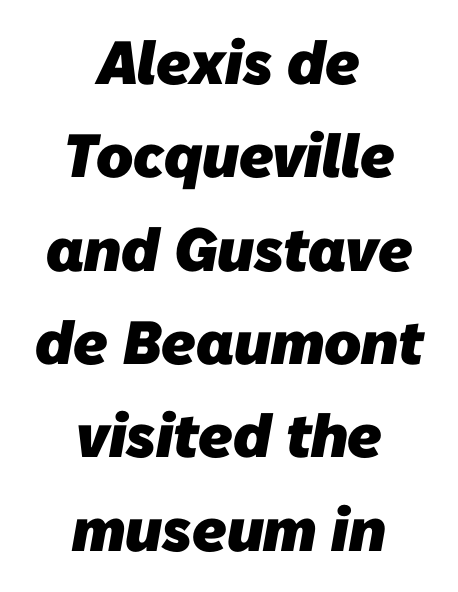
This sample has the flowing, uneven cadence of proportional lettering. Between one letter and the next there's only the usual sliver of space. This sample keeps an unexceptional amount of space between lines. The typesetter chose a symmetrical, centered arrangement here.
